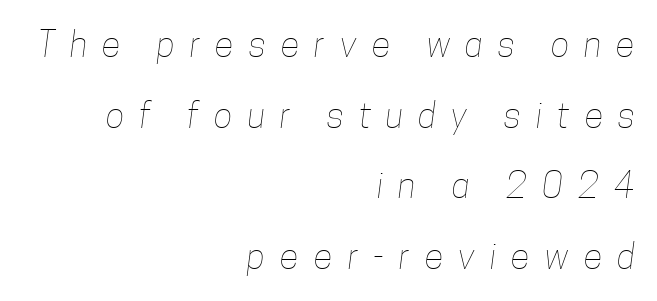
{"bold": "no", "weight": "thin", "width": "condensed", "stroke_contrast": "low", "x_height": "medium", "monospaced": "no", "underline": "no", "align": "right", "line_spacing": "loose", "line_spacing_ratio": 2.02, "letter_spacing": "wide", "letter_spacing_em": 0.43, "glyph_px": 35}
